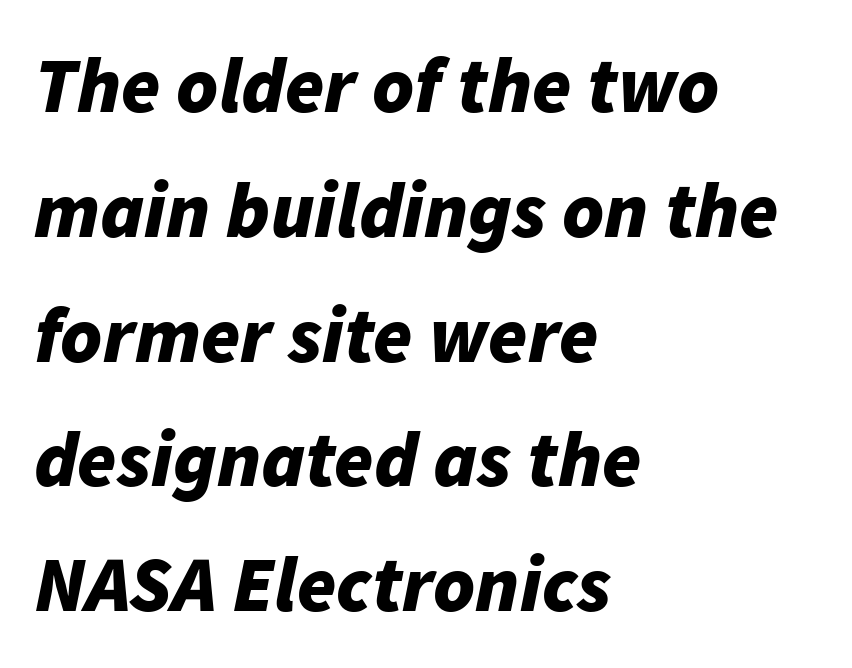
The image shows 79 px bold type, italic (leaning right); set left-aligned, normal line spacing (1.58x), normal letter spacing, not underlined; low stroke contrast and a medium x-height.
